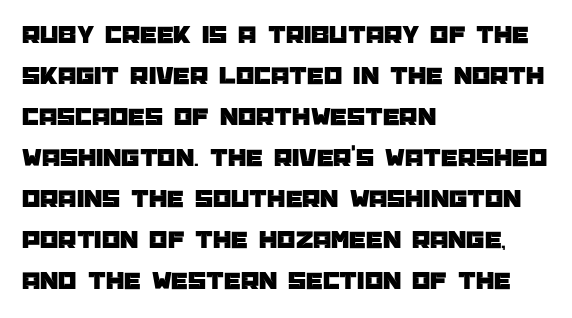
The image shows 26 px text type, upright; set left-aligned, normal line spacing (1.58x), normal letter spacing, not underlined.
